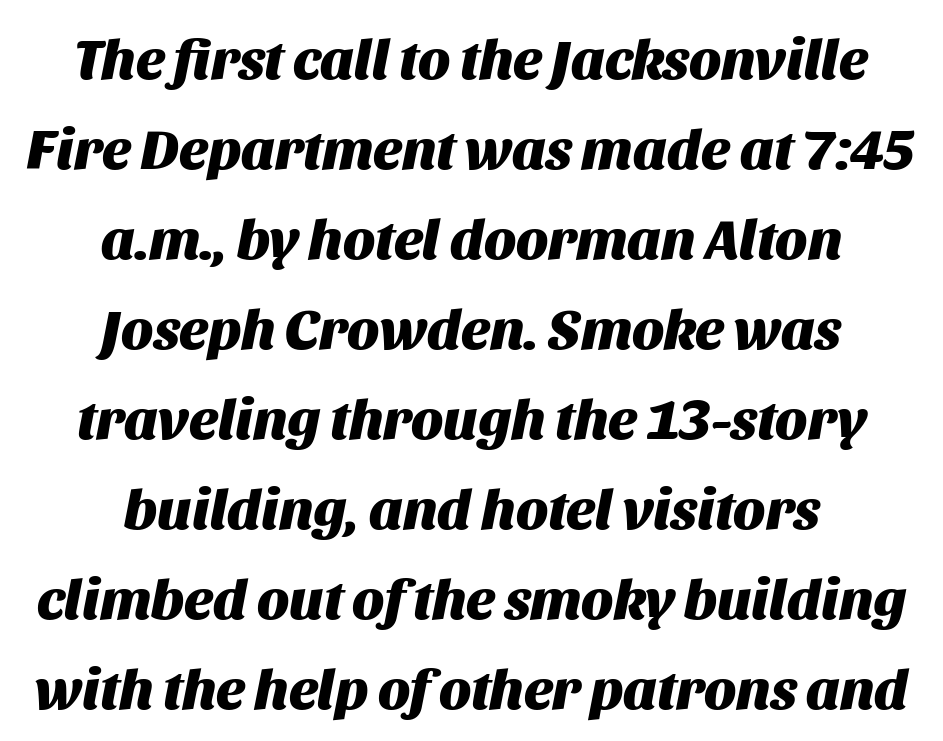
The image shows 57 px heavy type, italic (leaning right); set centered, normal line spacing (1.58x), normal letter spacing, not underlined; medium stroke contrast and a large x-height.
